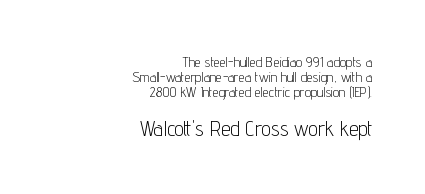
{"italic": "no", "bold": "no", "underline": "no", "align": "right", "line_spacing": "tight", "line_spacing_ratio": 1.07, "letter_spacing": "normal", "letter_spacing_em": 0.0, "larger_block": "second", "size_ratio": 1.5, "glyph_px": 21}
